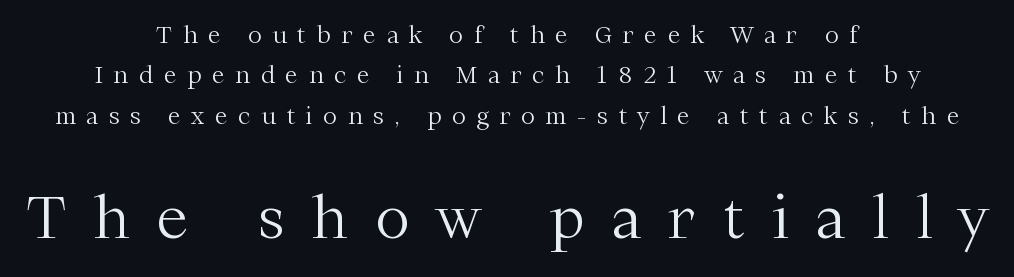
Glyph-to-glyph distance is far greater than everyday printed text. No chunkiness to these letters — they're not bold. The rendering uses natural spacing where letterforms have individual widths. Has an underline been added? It has not. Yep, those are serifs on the letters. Is the lower block the larger one? Yes — the lower block carries the bigger type.
